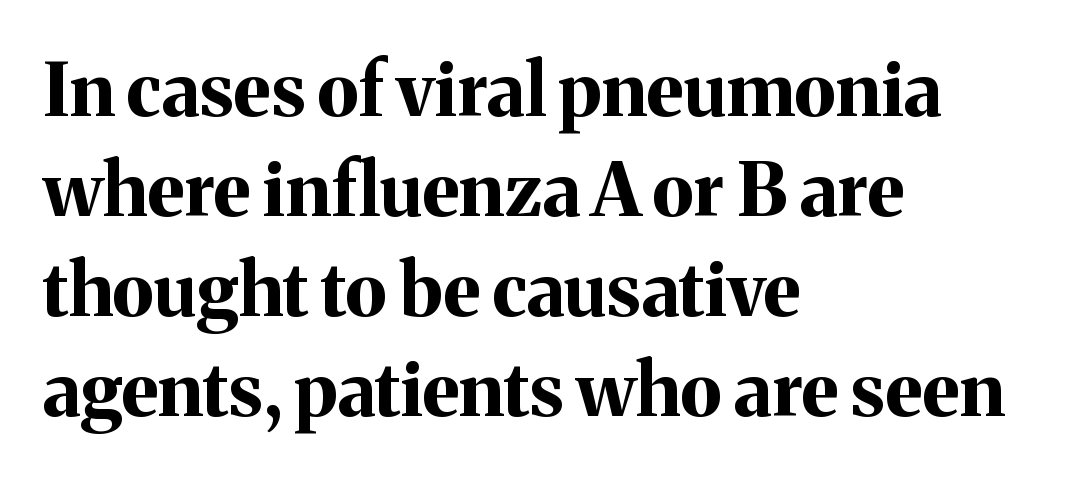
Is the type bold? Yes — the strokes are clearly thick and heavy. Casual observation: everything's shoved over to the left. This sample has the flowing, uneven cadence of proportional lettering. The horizontal fit of the characters is conventional and even.
